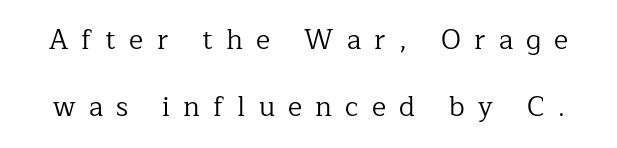
The gap between lines stays unmarked. Summary of vertical rhythm: relaxed, with wide interline spacing. You can tell it's not italic because the verticals are truly vertical. The strokes carry an ordinary text weight at most. Observe the wide spacing: letters keep a clear distance from each other.
